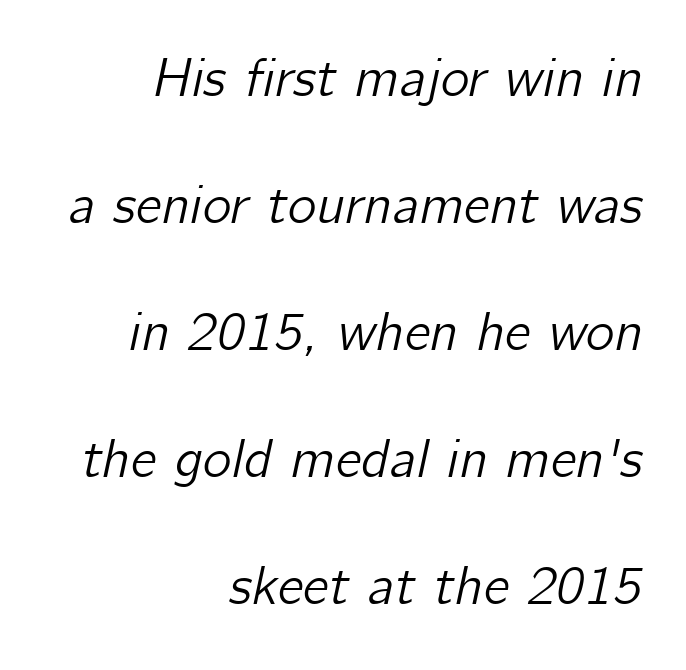
{"italic": "yes", "lean": "right", "slant_degrees": 12, "width": "normal", "stroke_contrast": "low", "x_height": "medium", "monospaced": "no", "underline": "no", "align": "right", "line_spacing": "loose", "line_spacing_ratio": 2.31, "letter_spacing": "normal", "letter_spacing_em": 0.0, "glyph_px": 55}
